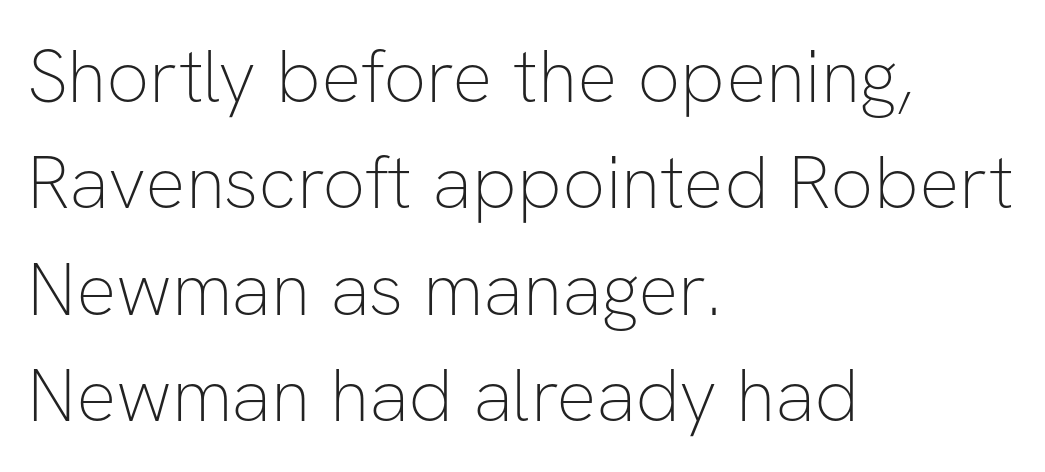
Q: Is the text bold? A: No.
Q: Is the text italic (slanted)? A: No, it is upright.
Q: Is the typeface a serif or a sans-serif typeface? A: Sans-serif.
Q: Is the text underlined? A: No.
Q: How is the paragraph aligned? A: Left-aligned.
Q: Is the spacing between letters normal or unusually wide? A: Normal.
Q: Is the spacing between lines tight, normal or loose? A: Normal.
Q: Width (condensed, normal, or wide)? A: Normal.
Q: Stroke contrast? A: Low.
Q: x-height? A: Medium.
Q: Monospaced? A: No.
